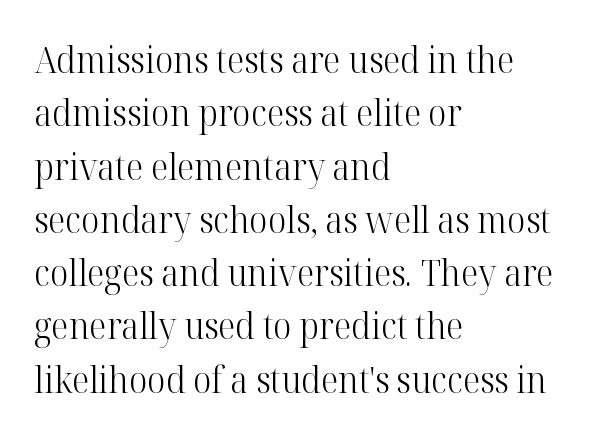
Q: Is the text bold? A: No.
Q: Is the text italic (slanted)? A: No, it is upright.
Q: Is the typeface a serif or a sans-serif typeface? A: Serif.
Q: Is the text underlined? A: No.
Q: How is the paragraph aligned? A: Left-aligned.
Q: Is the spacing between letters normal or unusually wide? A: Normal.
Q: Is the spacing between lines tight, normal or loose? A: Normal.
Q: Width (condensed, normal, or wide)? A: Normal.
Q: Stroke contrast? A: High.
Q: x-height? A: Medium.
Q: Monospaced? A: No.
